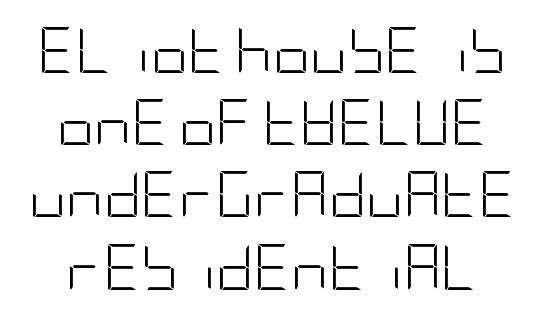
The type sits square on the baseline with zero lean. Underlining? Definitely not there. The letterforms sit at book weight or below. Grotesque or geometric, the face here clearly has no serifs. The leading is moderate, giving the passage an even texture. Characters follow at the spacing the type designer built in.
